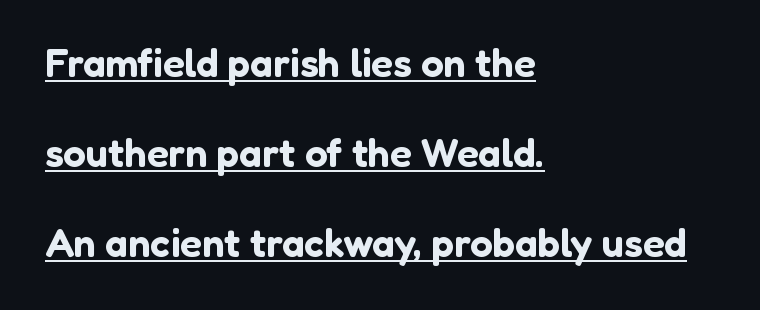
The image shows 40 px sans-serif type, upright; set left-aligned, loose line spacing (2.25x), normal letter spacing, underlined; low stroke contrast and a medium x-height.
